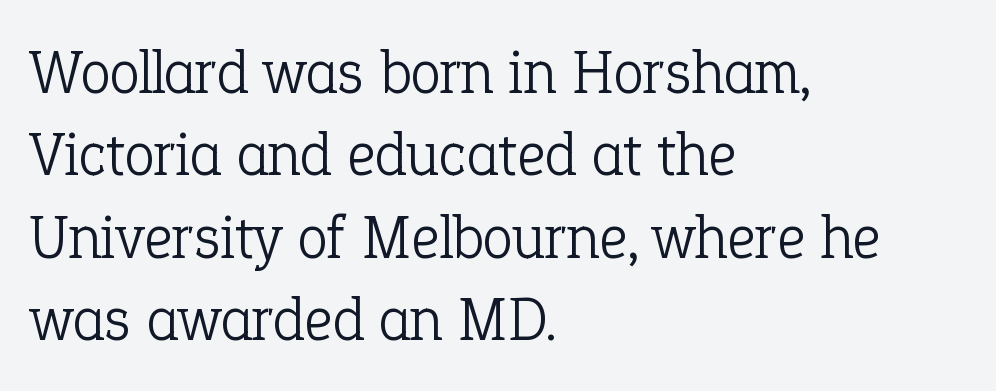
The image shows 62 px light serif type, upright; set left-aligned, normal line spacing (1.33x), normal letter spacing, not underlined; low stroke contrast and a medium x-height.
